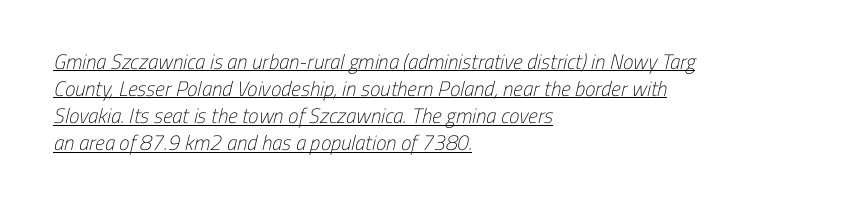
The image shows 21 px text type; set left-aligned, normal line spacing (1.29x), normal letter spacing, underlined.
